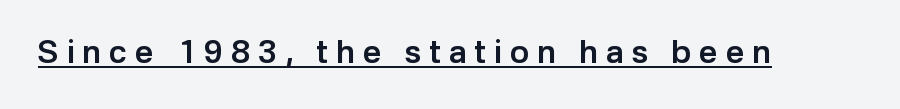
{"serif": "no", "italic": "no", "bold": "semi", "weight": "semibold", "width": "normal", "stroke_contrast": "low", "x_height": "medium", "monospaced": "no", "underline": "yes", "letter_spacing": "wide", "letter_spacing_em": 0.25, "glyph_px": 32}
